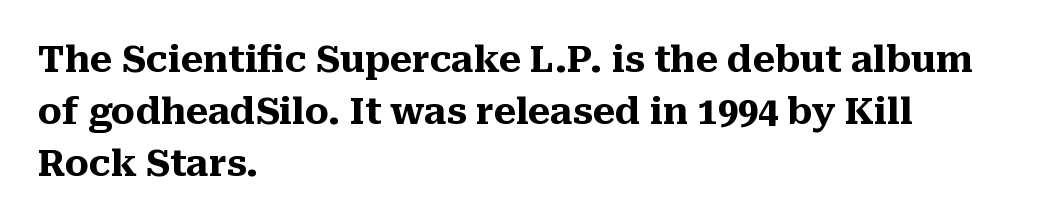
Q: Is the text bold? A: Yes.
Q: Is the text italic (slanted)? A: No, it is upright.
Q: Is the typeface a serif or a sans-serif typeface? A: Serif.
Q: Is the text underlined? A: No.
Q: How is the paragraph aligned? A: Left-aligned.
Q: Is the spacing between letters normal or unusually wide? A: Normal.
Q: Is the spacing between lines tight, normal or loose? A: Normal.
Q: Width (condensed, normal, or wide)? A: Normal.
Q: Stroke contrast? A: Medium.
Q: x-height? A: Medium.
Q: Monospaced? A: No.
